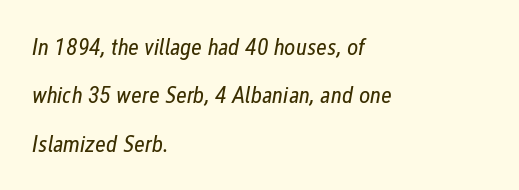
The image shows 24 px text type, italic (leaning right); set left-aligned, loose line spacing (2.02x), normal letter spacing, not underlined.
